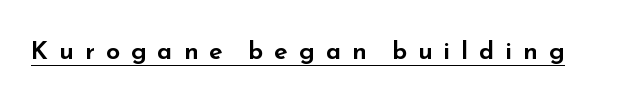
Words appear elongated and porous because spacing is wide. Quick note: underline on. This is roman type, the default non-slanted kind.
